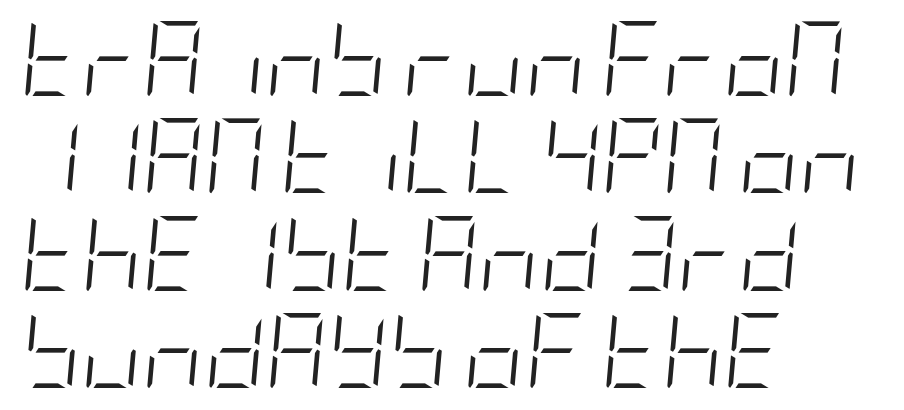
{"italic": "yes", "lean": "right", "slant_degrees": 5, "bold": "no", "weight": "light", "width": "condensed", "stroke_contrast": "low", "x_height": "large", "underline": "no", "align": "left", "line_spacing": "normal", "line_spacing_ratio": 1.3, "letter_spacing": "normal", "letter_spacing_em": 0.0, "glyph_px": 75}
